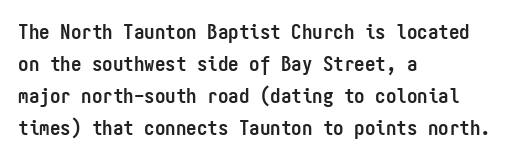
{"italic": "no", "bold": "yes", "underline": "no", "align": "left", "line_spacing": "normal", "line_spacing_ratio": 1.52, "letter_spacing": "normal", "letter_spacing_em": 0.0, "glyph_px": 21}
